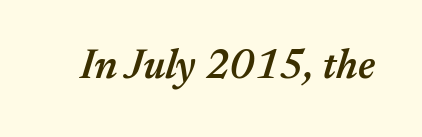
The image shows 42 px semibold type, italic (leaning right); set normal letter spacing, not underlined; medium stroke contrast and a medium x-height.
